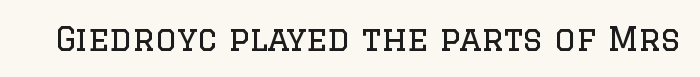
{"serif": "yes", "italic": "no", "bold": "no", "weight": "regular", "width": "normal", "stroke_contrast": "low", "x_height": "large", "monospaced": "no", "underline": "no", "letter_spacing": "normal", "letter_spacing_em": 0.0, "glyph_px": 33}
